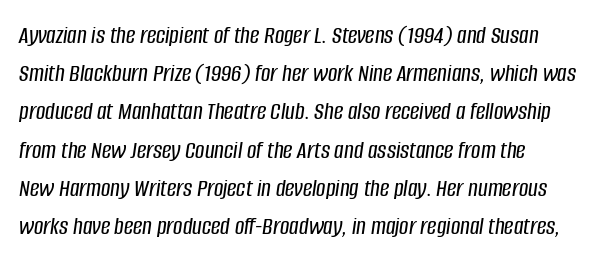
{"italic": "yes", "lean": "right", "slant_degrees": 8, "underline": "no", "line_spacing": "normal", "line_spacing_ratio": 1.47, "letter_spacing": "normal", "letter_spacing_em": 0.0, "glyph_px": 26}
